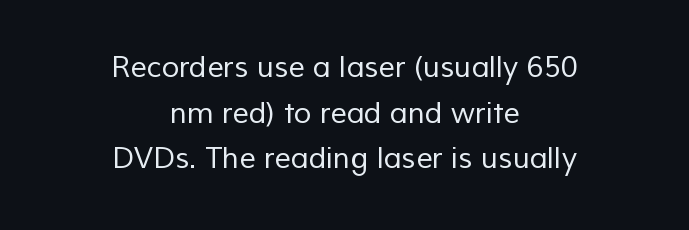
Q: Is the text bold? A: No.
Q: Is the typeface a serif or a sans-serif typeface? A: Sans-serif.
Q: Is the text underlined? A: No.
Q: How is the paragraph aligned? A: Centered.
Q: Is the spacing between letters normal or unusually wide? A: Normal.
Q: Is the spacing between lines tight, normal or loose? A: Normal.
Q: Width (condensed, normal, or wide)? A: Normal.
Q: Stroke contrast? A: Low.
Q: x-height? A: Medium.
Q: Monospaced? A: No.
